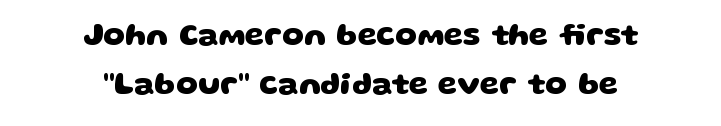
The image shows 31 px heavy, wide sans-serif type; set centered, normal line spacing (1.59x), normal letter spacing, not underlined; low stroke contrast and a large x-height.
